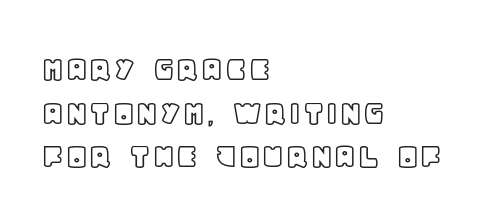
{"italic": "no", "width": "normal", "x_height": "large", "monospaced": "no", "underline": "no", "align": "left", "line_spacing": "tight", "line_spacing_ratio": 1.15, "letter_spacing": "normal", "letter_spacing_em": 0.0, "glyph_px": 38}
